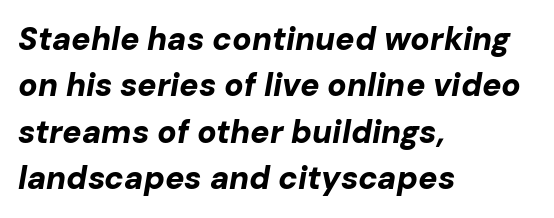
Q: Is the text bold? A: Yes.
Q: Is the text italic (slanted)? A: Yes, it leans right by about 10 degrees.
Q: Is the text underlined? A: No.
Q: How is the paragraph aligned? A: Left-aligned.
Q: Is the spacing between letters normal or unusually wide? A: Normal.
Q: Is the spacing between lines tight, normal or loose? A: Normal.
Q: Width (condensed, normal, or wide)? A: Normal.
Q: Stroke contrast? A: Low.
Q: x-height? A: Medium.
Q: Monospaced? A: No.
